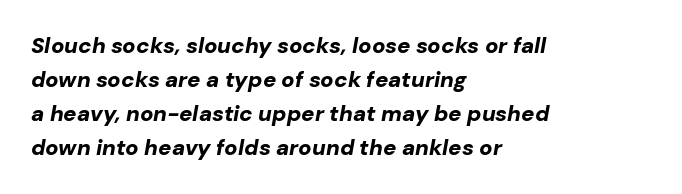
{"italic": "yes", "lean": "right", "slant_degrees": 10, "bold": "yes", "underline": "no", "align": "left", "line_spacing": "normal", "line_spacing_ratio": 1.55, "letter_spacing": "normal", "letter_spacing_em": 0.0, "glyph_px": 22}
